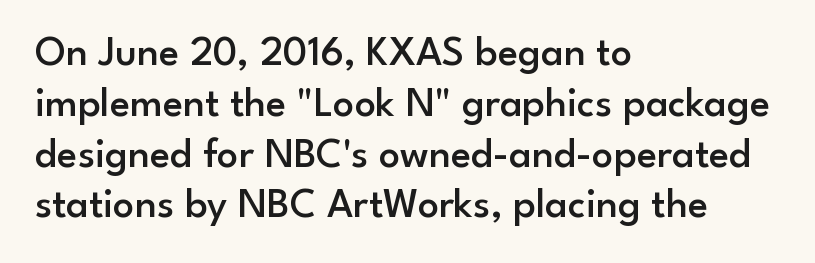
The image shows 42 px semibold sans-serif type, upright; set left-aligned, line spacing 1.21x, normal letter spacing, not underlined; low stroke contrast and a small x-height.
